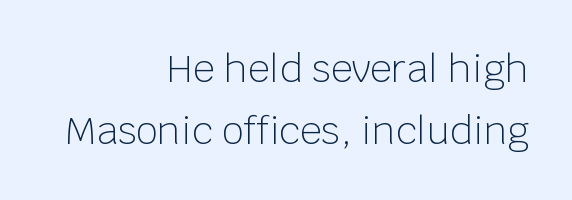
Q: Is the text bold? A: No.
Q: Is the text italic (slanted)? A: No, it is upright.
Q: Is the typeface a serif or a sans-serif typeface? A: Sans-serif.
Q: Is the text underlined? A: No.
Q: How is the paragraph aligned? A: Right-aligned.
Q: Is the spacing between letters normal or unusually wide? A: Normal.
Q: Is the spacing between lines tight, normal or loose? A: Normal.
Q: Width (condensed, normal, or wide)? A: Normal.
Q: Stroke contrast? A: Low.
Q: x-height? A: Large.
Q: Monospaced? A: No.
